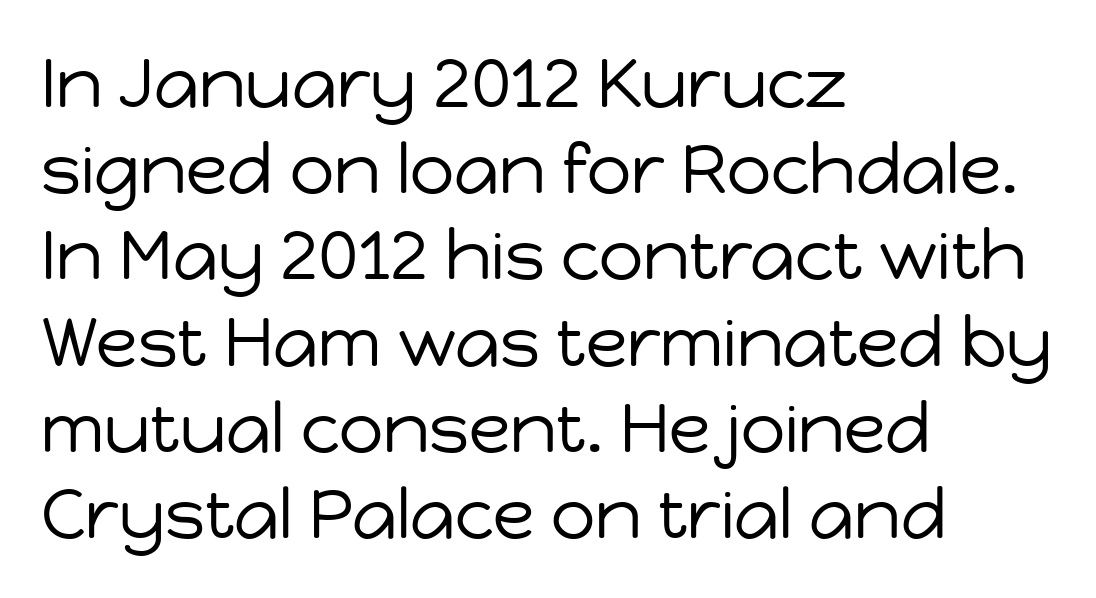
This is not heavy type; no bold has been used. How are the letters spaced? Ordinarily, with no added tracking. The compositor pushed each line to the left boundary. A clean baseline with only descenders dipping below it.
